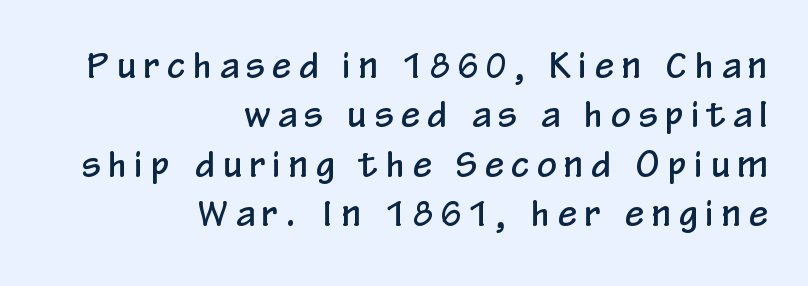
The image shows 34 px condensed sans-serif type, upright; set right-aligned, normal line spacing (1.45x), unusually wide letter spacing (+0.24 em), not underlined; low stroke contrast and a medium x-height.
